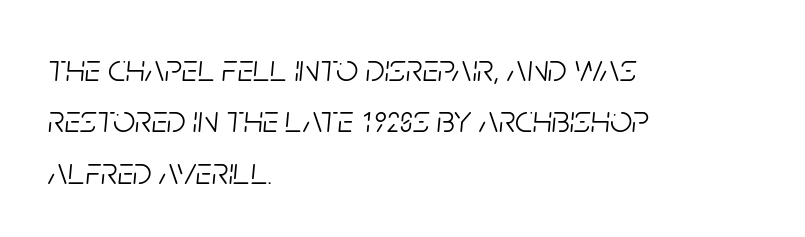
Q: Is the text bold? A: No.
Q: Is the text italic (slanted)? A: Yes, it leans right by about 5 degrees.
Q: Is the text underlined? A: No.
Q: How is the paragraph aligned? A: Left-aligned.
Q: Is the spacing between letters normal or unusually wide? A: Normal.
Q: Is the spacing between lines tight, normal or loose? A: Normal.
Q: Width (condensed, normal, or wide)? A: Condensed.
Q: Stroke contrast? A: Low.
Q: x-height? A: Large.
Q: Monospaced? A: No.
